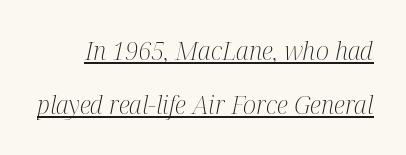
Q: Is the text bold? A: No.
Q: Is the text italic (slanted)? A: Yes, it leans right by about 12 degrees.
Q: Is the text underlined? A: Yes.
Q: Is the spacing between letters normal or unusually wide? A: Normal.
Q: Is the spacing between lines tight, normal or loose? A: Loose.
